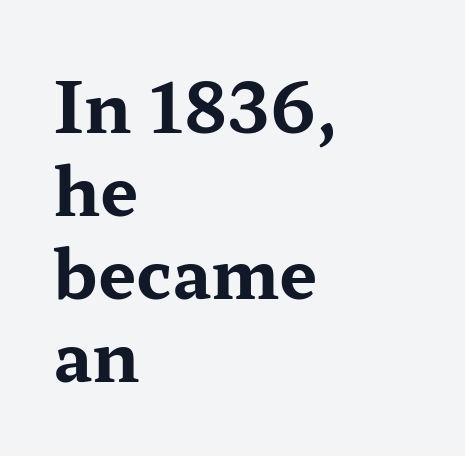
{"serif": "yes", "italic": "no", "bold": "yes", "weight": "bold", "width": "wide", "stroke_contrast": "medium", "x_height": "medium", "monospaced": "no", "underline": "no", "align": "left", "line_spacing_ratio": 1.22, "letter_spacing": "normal", "letter_spacing_em": 0.0, "glyph_px": 68}
